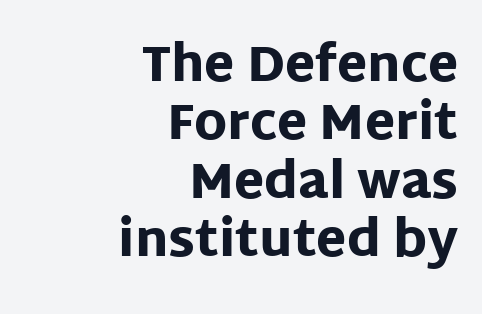
{"serif": "no", "italic": "no", "bold": "yes", "weight": "heavy", "width": "normal", "stroke_contrast": "low", "x_height": "large", "monospaced": "no", "underline": "no", "align": "right", "line_spacing_ratio": 1.19, "letter_spacing": "normal", "letter_spacing_em": 0.0, "glyph_px": 49}
